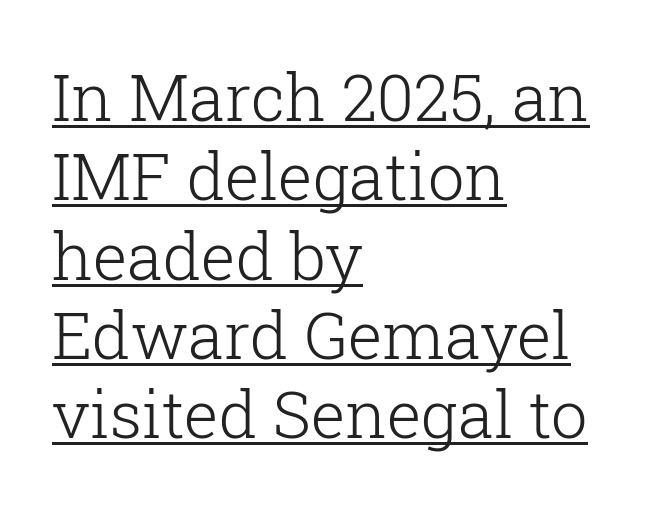
Q: Is the text bold? A: No.
Q: Is the text italic (slanted)? A: No, it is upright.
Q: Is the typeface a serif or a sans-serif typeface? A: Serif.
Q: Is the text underlined? A: Yes.
Q: How is the paragraph aligned? A: Left-aligned.
Q: Is the spacing between letters normal or unusually wide? A: Normal.
Q: Width (condensed, normal, or wide)? A: Normal.
Q: Stroke contrast? A: Low.
Q: x-height? A: Medium.
Q: Monospaced? A: No.
